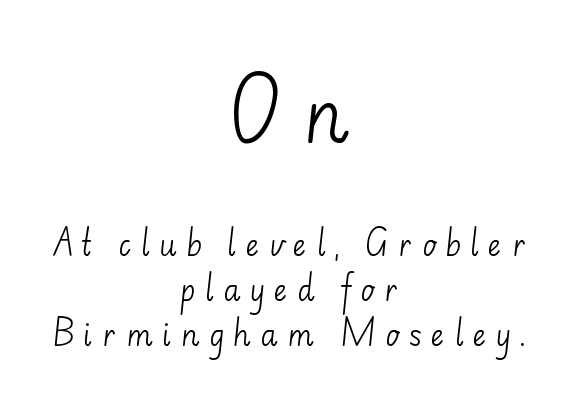
{"serif": "no", "bold": "no", "weight": "light", "width": "normal", "stroke_contrast": "low", "x_height": "small", "monospaced": "no", "underline": "no", "align": "center", "line_spacing": "normal", "line_spacing_ratio": 1.56, "letter_spacing": "wide", "letter_spacing_em": 0.32, "larger_block": "first", "size_ratio": 2.48, "glyph_px": 72}
